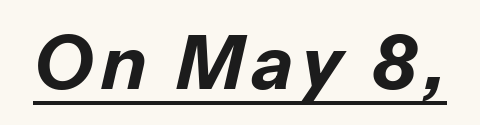
The words here are underlined. Yep, that's italic — everything's leaning. Character widths vary here, with narrow letters taking less room than wide ones. This is heavy type, rendered in bold.
